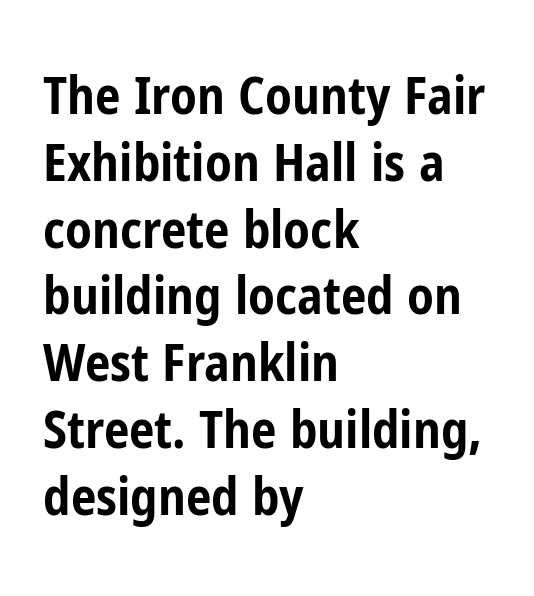
{"serif": "no", "italic": "no", "bold": "yes", "weight": "bold", "width": "condensed", "stroke_contrast": "low", "x_height": "medium", "monospaced": "no", "underline": "no", "align": "left", "line_spacing": "normal", "line_spacing_ratio": 1.31, "letter_spacing": "normal", "letter_spacing_em": 0.0, "glyph_px": 51}
